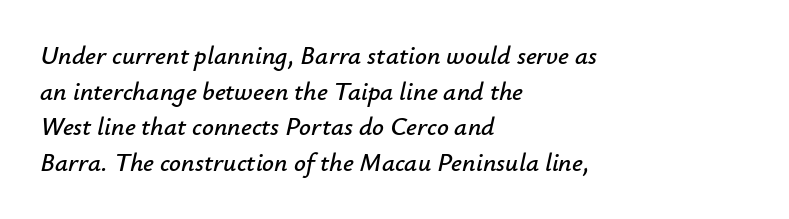
{"italic": "yes", "lean": "right", "slant_degrees": 12, "underline": "no", "align": "left", "line_spacing": "normal", "line_spacing_ratio": 1.37, "letter_spacing": "normal", "letter_spacing_em": 0.0, "glyph_px": 26}
